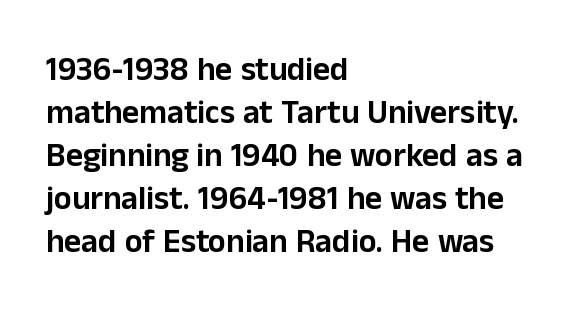
Think of a printed novel: that variable character pitch is what you see here. How would I describe the line gaps? Plain and ordinary. A typesetter would mark this as roman, not italic. Nope, no serifs anywhere on these letters.
